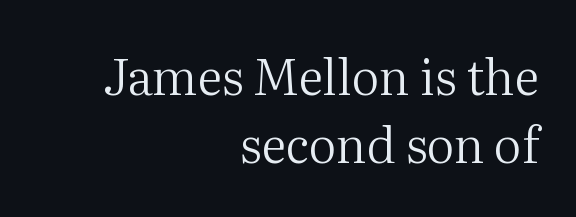
Q: Is the text bold? A: No.
Q: Is the text italic (slanted)? A: No, it is upright.
Q: Is the typeface a serif or a sans-serif typeface? A: Serif.
Q: Is the text underlined? A: No.
Q: How is the paragraph aligned? A: Right-aligned.
Q: Is the spacing between letters normal or unusually wide? A: Normal.
Q: Is the spacing between lines tight, normal or loose? A: Normal.
Q: Width (condensed, normal, or wide)? A: Normal.
Q: Stroke contrast? A: Medium.
Q: x-height? A: Medium.
Q: Monospaced? A: No.
